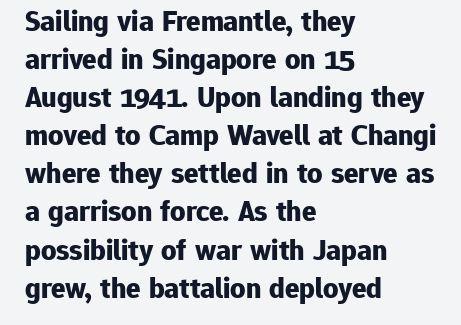
The image shows 30 px bold sans-serif type, upright; set left-aligned, normal line spacing (1.27x), normal letter spacing, not underlined; low stroke contrast and a medium x-height.
